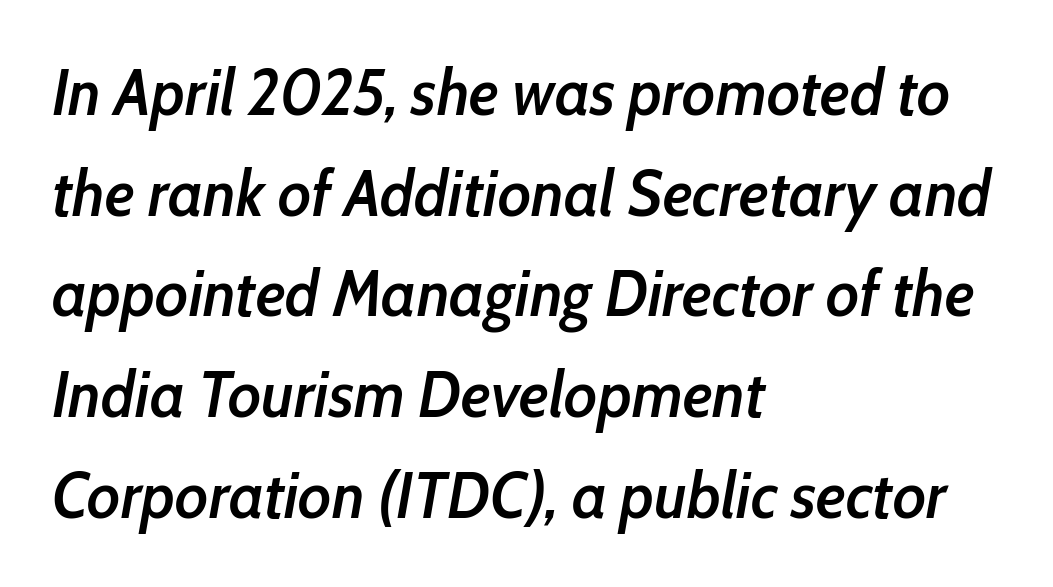
When letters slant like this, we call the style italic. The rendering anchors every line to the left-hand side. The passage shown is typed in a proportional face where columns would drift. Caption: standard tracking, unaltered. Evenly set lines give the paragraph a standard silhouette. Moderately thickened strokes mark this as semibold type.
